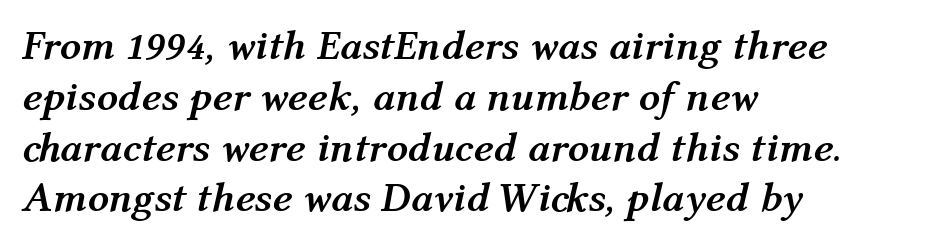
The image shows 42 px semibold type, italic (leaning right); set left-aligned, line spacing 1.21x, normal letter spacing, not underlined; medium stroke contrast and a medium x-height.
